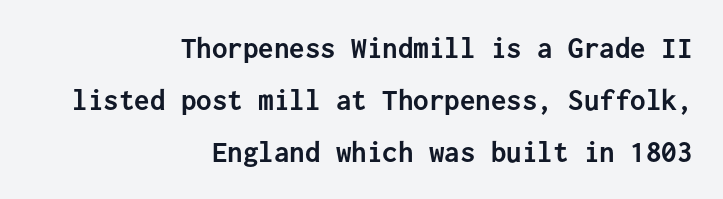
Q: Is the text bold? A: Yes.
Q: Is the text italic (slanted)? A: No, it is upright.
Q: Is the typeface a serif or a sans-serif typeface? A: Sans-serif.
Q: Is the text underlined? A: No.
Q: How is the paragraph aligned? A: Right-aligned.
Q: Is the spacing between letters normal or unusually wide? A: Normal.
Q: Is the spacing between lines tight, normal or loose? A: Normal.
Q: Width (condensed, normal, or wide)? A: Normal.
Q: Stroke contrast? A: Low.
Q: x-height? A: Medium.
Q: Monospaced? A: Yes.
